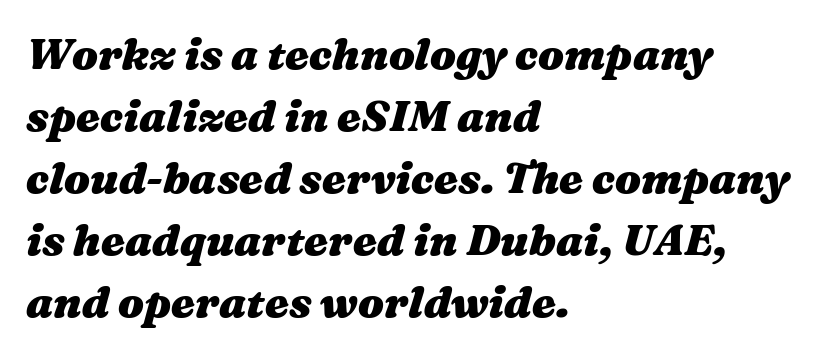
The image shows 43 px heavy, wide type, italic (leaning right); set left-aligned, normal line spacing (1.44x), normal letter spacing, not underlined; medium stroke contrast and a medium x-height.
